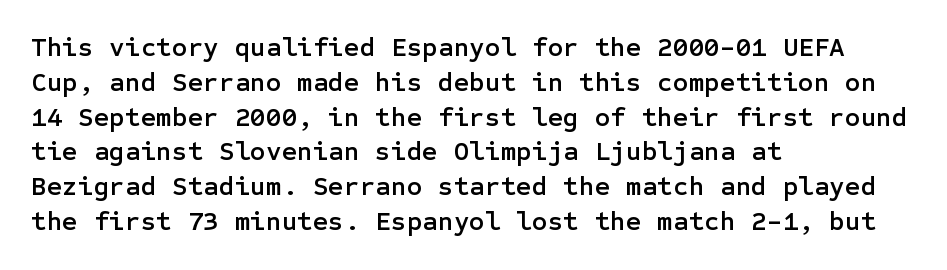
The image shows 27 px text type, upright; set left-aligned, normal line spacing (1.29x), normal letter spacing, not underlined.
